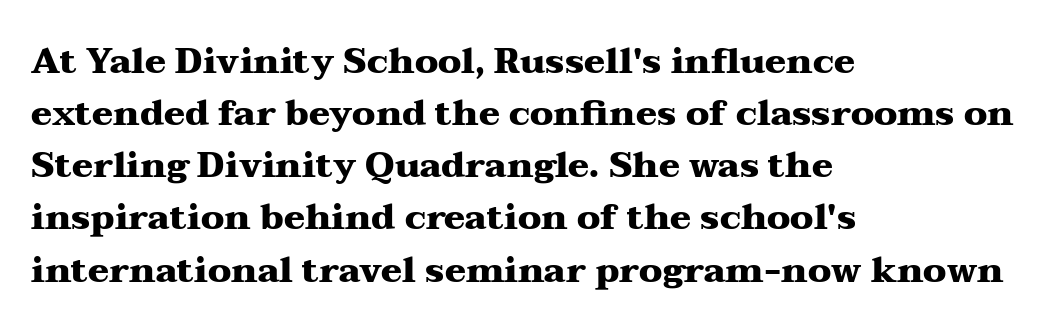
A classic flush-left, rag-right setting is used for this passage. Rule under the text: the space is simply empty. Summary of vertical rhythm: regular, with standard interline spacing. Every character sits straight up, as roman type does. Letter spacing: default. The font family rendered here belongs to the serif group.
